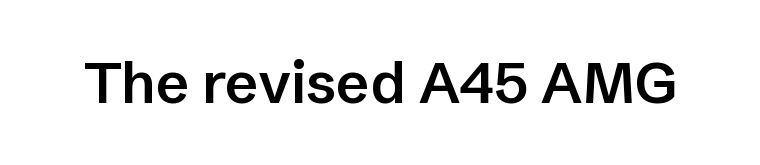
Q: Is the text bold? A: Semi-bold.
Q: Is the text italic (slanted)? A: No, it is upright.
Q: Is the typeface a serif or a sans-serif typeface? A: Sans-serif.
Q: Is the text underlined? A: No.
Q: Is the spacing between letters normal or unusually wide? A: Normal.
Q: Width (condensed, normal, or wide)? A: Normal.
Q: Stroke contrast? A: Low.
Q: x-height? A: Medium.
Q: Monospaced? A: No.
